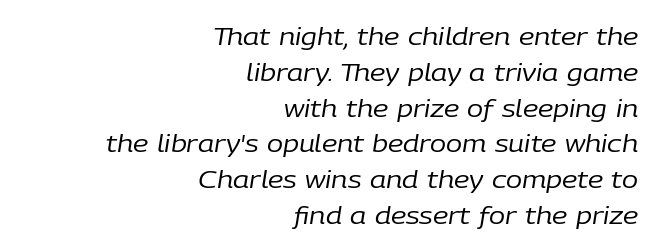
The image shows 24 px text type, italic (leaning right); set right-aligned, normal line spacing (1.49x), normal letter spacing, not underlined.
